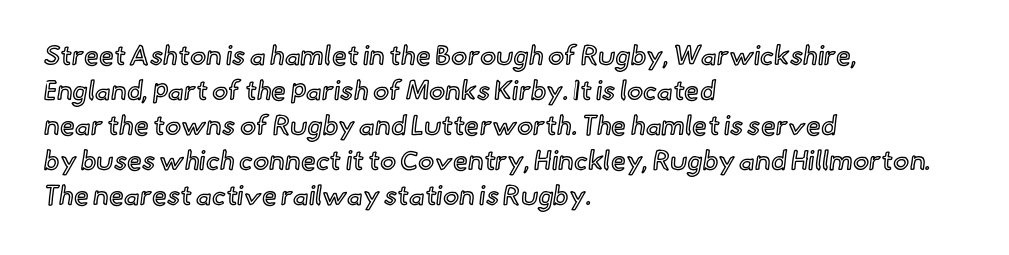
The image shows 27 px text type; set left-aligned, normal line spacing (1.3x), normal letter spacing, not underlined.
